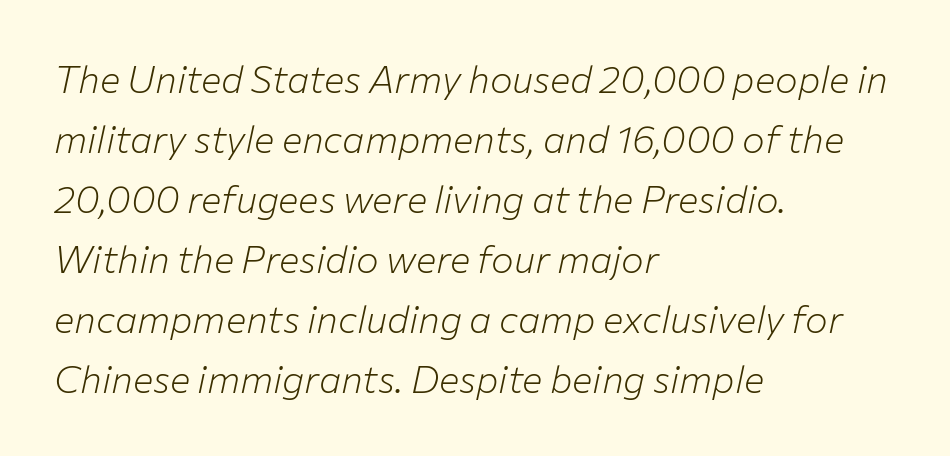
The image shows 38 px light type, italic (leaning right); set left-aligned, normal line spacing (1.58x), normal letter spacing, not underlined; low stroke contrast and a medium x-height.
